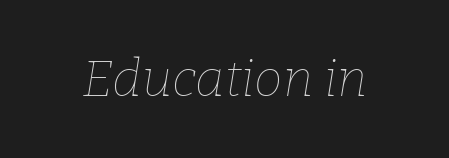
The image shows 51 px thin type, italic (leaning right); set normal letter spacing, not underlined; low stroke contrast and a medium x-height.
